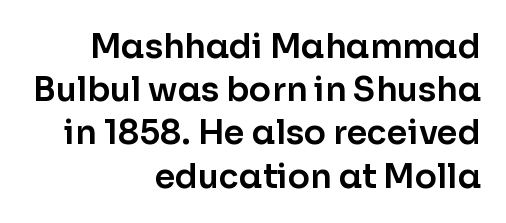
The face used here is proportionally spaced, like ordinary book or web type. This rendering employs a face without finishing strokes, i.e., a sans-serif. Regular leading. Ascenders rise straight up at ninety degrees. Nobody drew a line under any word here. The lines in this sample share a right terminus and differ only in where they begin.
